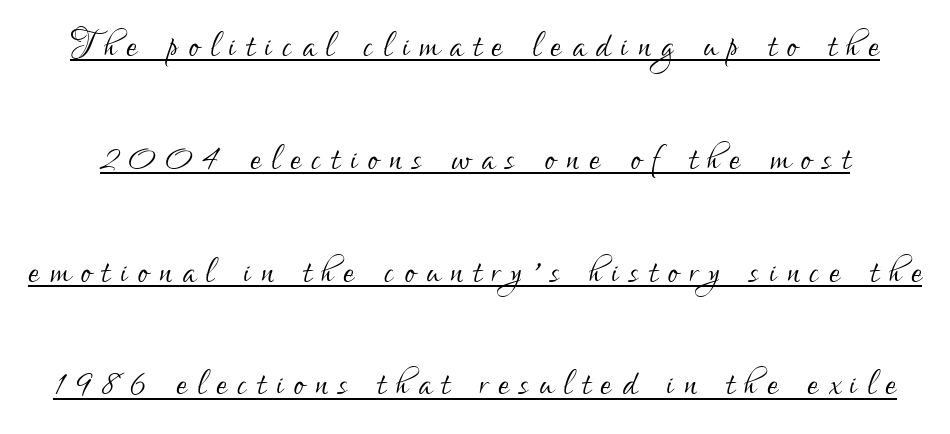
The image shows 48 px light, condensed sans-serif type; set loose line spacing (2.35x), unusually wide letter spacing (+0.22 em), underlined; low stroke contrast and a small x-height.
